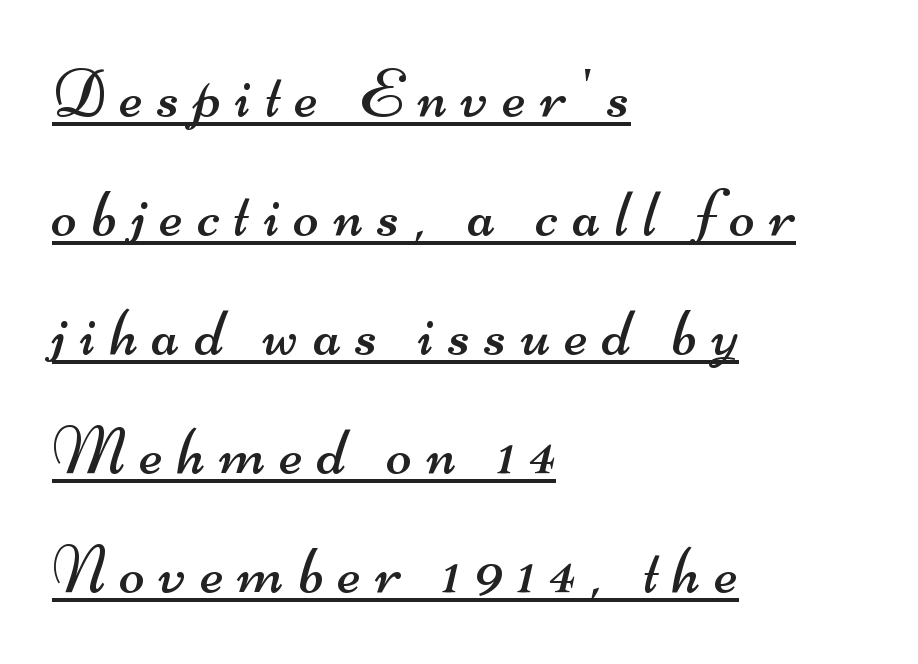
Q: Is the text bold? A: No.
Q: Is the typeface a serif or a sans-serif typeface? A: Sans-serif.
Q: Is the text underlined? A: Yes.
Q: How is the paragraph aligned? A: Left-aligned.
Q: Is the spacing between letters normal or unusually wide? A: Unusually wide.
Q: Width (condensed, normal, or wide)? A: Wide.
Q: Stroke contrast? A: Medium.
Q: x-height? A: Small.
Q: Monospaced? A: No.
